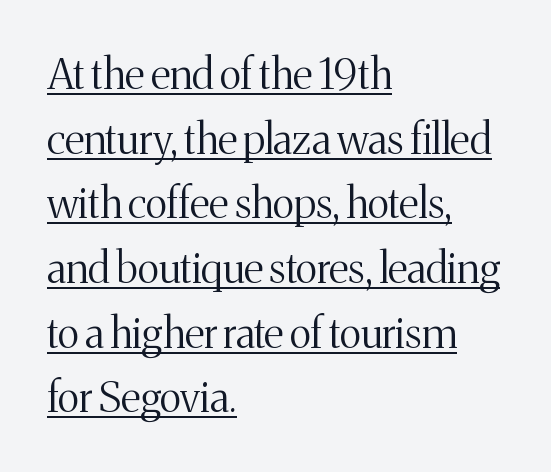
Descenders here cross a horizontal rule under the line. Posture: vertical. The passage shown is typeset with a serif family. Counters stay open thanks to moderate or lighter strokes. You could not count columns in this text — the font is proportionally spaced.
